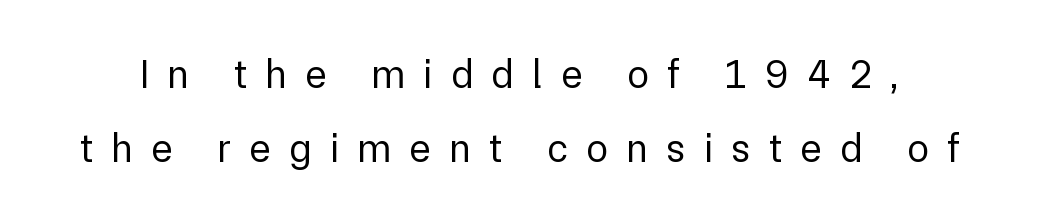
{"serif": "no", "italic": "no", "bold": "no", "weight": "regular", "width": "normal", "stroke_contrast": "low", "x_height": "medium", "monospaced": "no", "underline": "no", "line_spacing_ratio": 1.84, "letter_spacing": "wide", "letter_spacing_em": 0.46, "glyph_px": 40}
